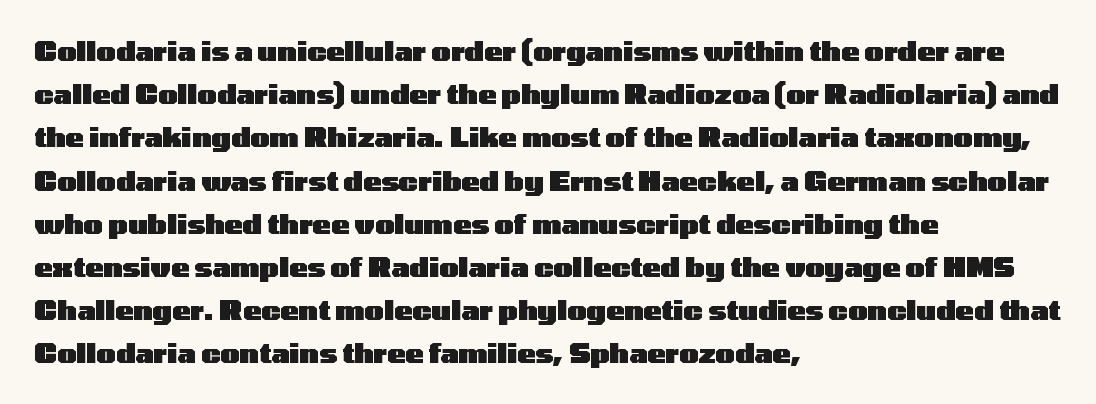
Q: Is the text bold? A: Yes.
Q: Is the text italic (slanted)? A: No, it is upright.
Q: Is the text underlined? A: No.
Q: How is the paragraph aligned? A: Left-aligned.
Q: Is the spacing between letters normal or unusually wide? A: Normal.
Q: Is the spacing between lines tight, normal or loose? A: Normal.
